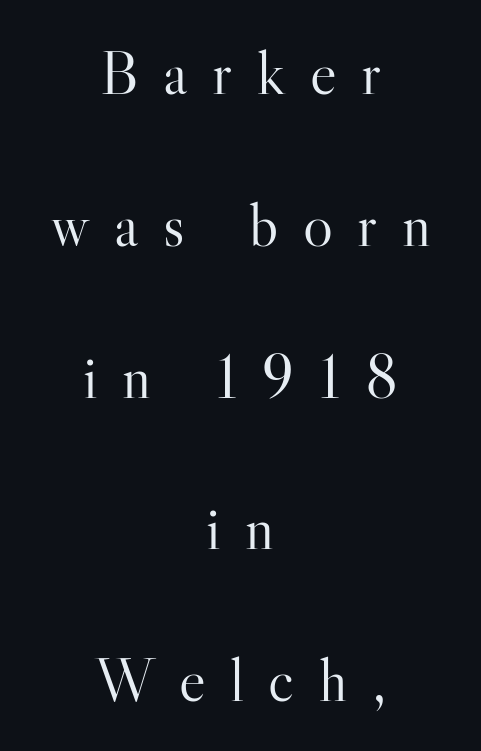
Students, observe: this is what heavily led, spacious text looks like. Check under the words: just untouched page. Is this a fixed-width face? No — the glyphs have proportional, varying widths. When letters stand straight like this, we call the style roman or upright.
